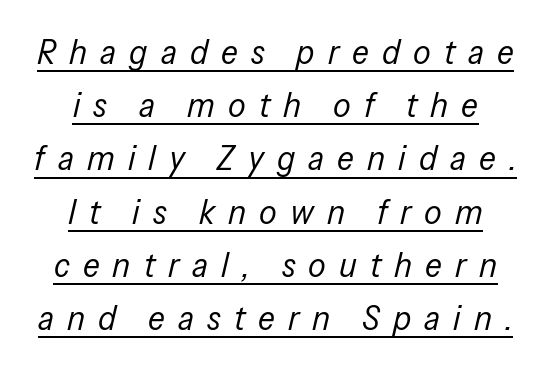
The image shows 35 px regular-weight, condensed type, italic (leaning right); set centered, normal line spacing (1.52x), unusually wide letter spacing (+0.37 em), underlined; low stroke contrast and a medium x-height.
